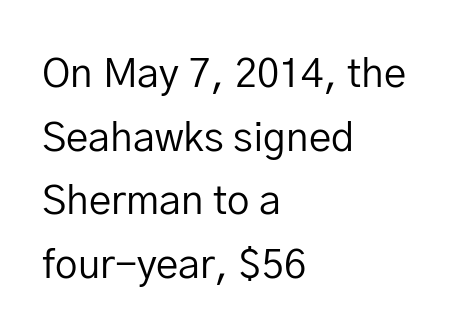
The setting favours the left margin, as ordinary paragraphs usually do. Descenders hang freely into open space. Between one letter and the next there's only the usual sliver of space. Do the letters lean? They stand straight. Stems here are at most as thick as an everyday book face.
